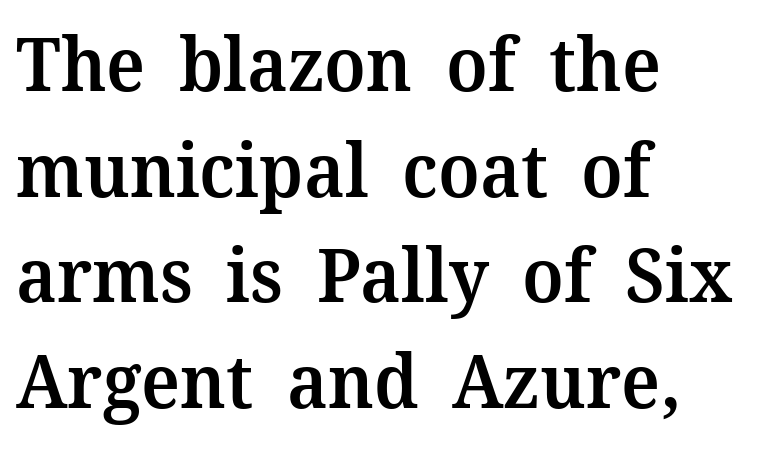
Between one letter and the next there's only the usual sliver of space. Every stem runs plumb, perpendicular to the baseline. Firm but not heavy-handed strokes: this text is semibold. Typeset ragged right — the left edge is the straight one.
